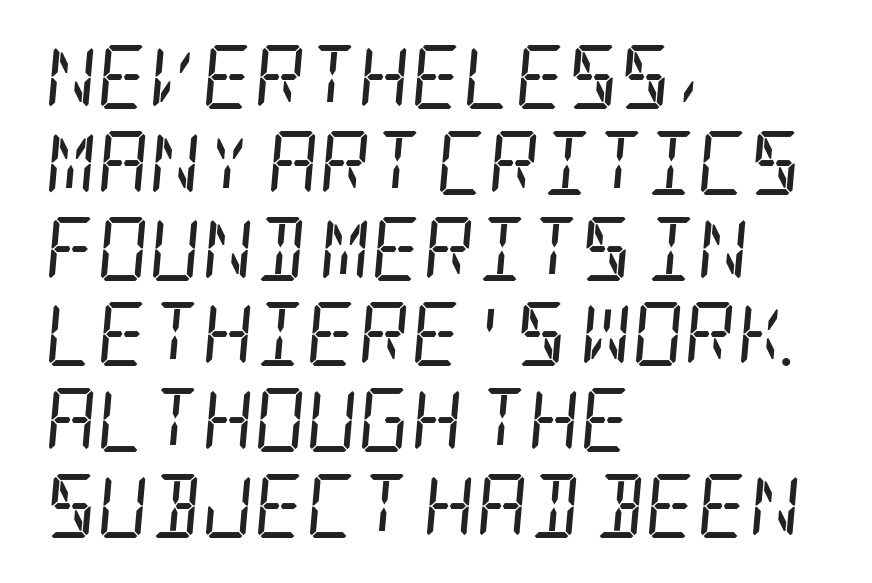
{"serif": "yes", "italic": "yes", "lean": "right", "slant_degrees": 5, "bold": "no", "weight": "regular", "width": "condensed", "stroke_contrast": "low", "x_height": "large", "underline": "no", "align": "left", "line_spacing": "normal", "line_spacing_ratio": 1.34, "letter_spacing": "normal", "letter_spacing_em": 0.0, "glyph_px": 64}
